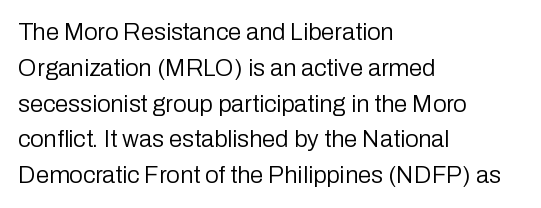
{"italic": "no", "bold": "no", "underline": "no", "align": "left", "line_spacing": "normal", "line_spacing_ratio": 1.49, "letter_spacing": "normal", "letter_spacing_em": 0.0, "glyph_px": 24}
